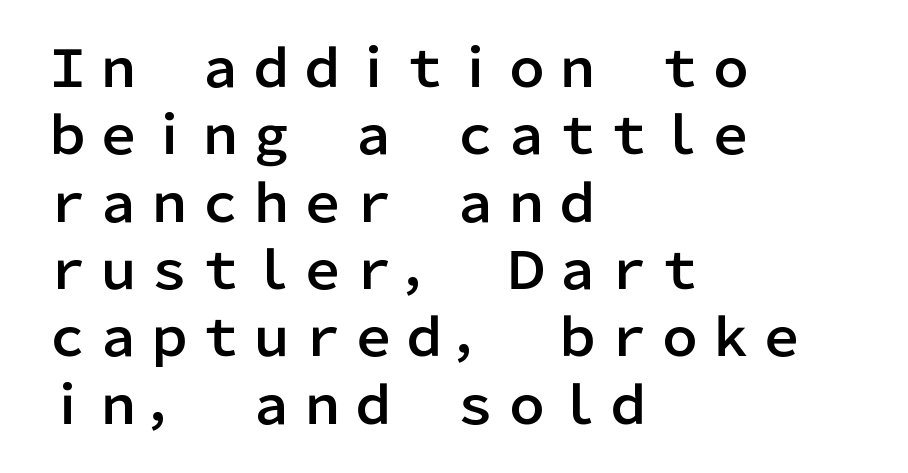
The image shows 51 px sans-serif type, upright; set left-aligned, normal line spacing (1.32x), normal letter spacing, not underlined; low stroke contrast and a medium x-height.
